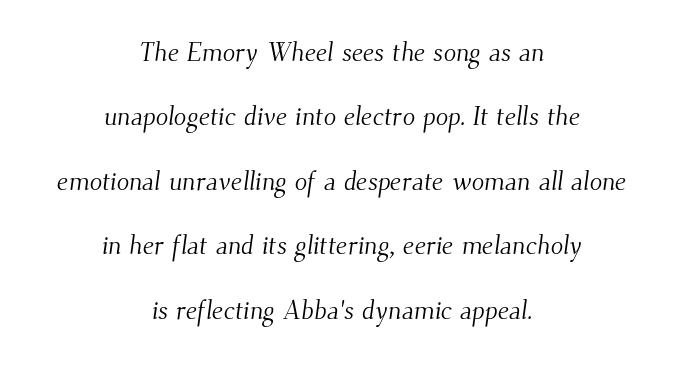
The image shows 26 px text type; set centered, loose line spacing (2.48x), normal letter spacing, not underlined.
